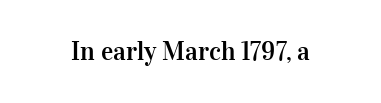
The image shows 26 px text type, upright; set normal letter spacing, not underlined.
